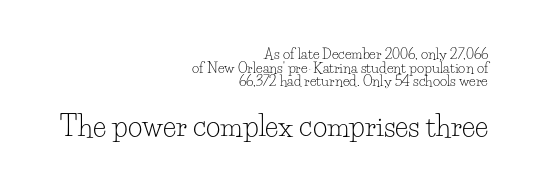
{"serif": "yes", "italic": "no", "bold": "no", "weight": "light", "width": "normal", "stroke_contrast": "low", "x_height": "small", "monospaced": "no", "underline": "no", "align": "right", "line_spacing": "tight", "line_spacing_ratio": 0.97, "letter_spacing": "normal", "letter_spacing_em": 0.0, "larger_block": "second", "size_ratio": 2.0, "glyph_px": 28}
